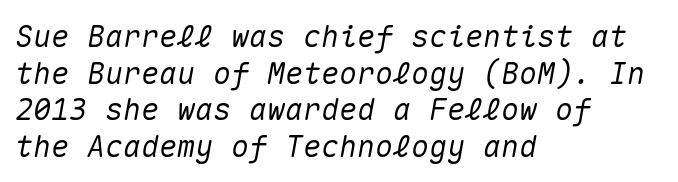
Do the characters align in a grid? Yes, the font is monospaced. Bare-footed words on every line. Honestly, the letter spacing is just normal — you wouldn't notice it. You can tell it's italic because the verticals aren't actually vertical. These lines stack with their left ends in a neat column.
